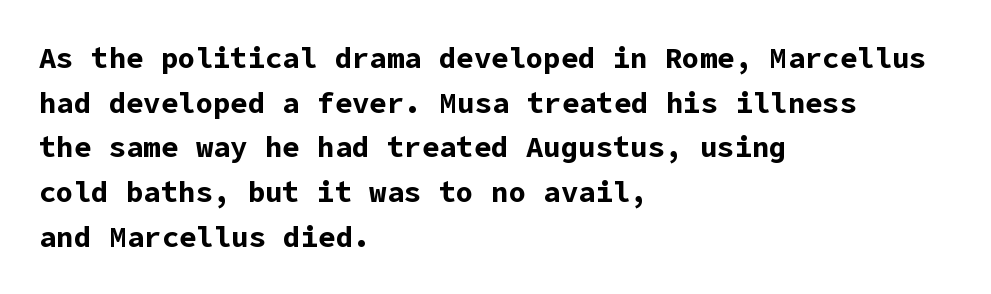
{"serif": "no", "italic": "no", "bold": "yes", "weight": "bold", "width": "normal", "stroke_contrast": "low", "x_height": "medium", "underline": "no", "align": "left", "line_spacing": "normal", "line_spacing_ratio": 1.54, "letter_spacing": "normal", "letter_spacing_em": 0.0, "glyph_px": 29}
